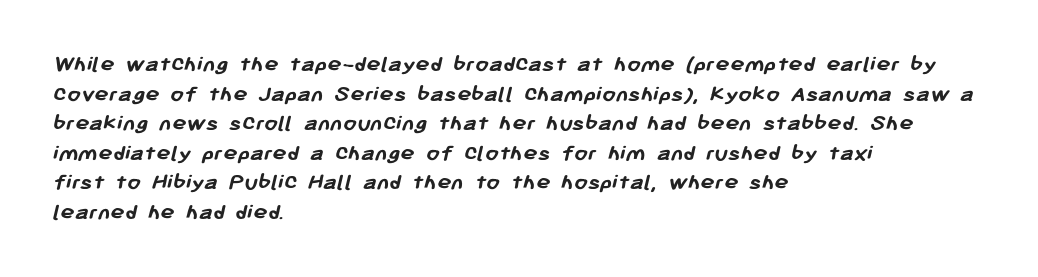
The image shows 24 px bold type; set left-aligned, line spacing 1.23x, normal letter spacing, not underlined.
